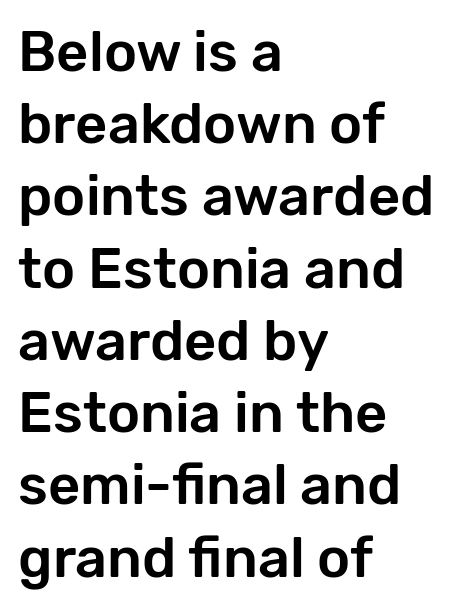
Q: Is the text italic (slanted)? A: No, it is upright.
Q: Is the typeface a serif or a sans-serif typeface? A: Sans-serif.
Q: Is the text underlined? A: No.
Q: How is the paragraph aligned? A: Left-aligned.
Q: Is the spacing between letters normal or unusually wide? A: Normal.
Q: Is the spacing between lines tight, normal or loose? A: Normal.
Q: Width (condensed, normal, or wide)? A: Normal.
Q: Stroke contrast? A: Low.
Q: x-height? A: Medium.
Q: Monospaced? A: No.
